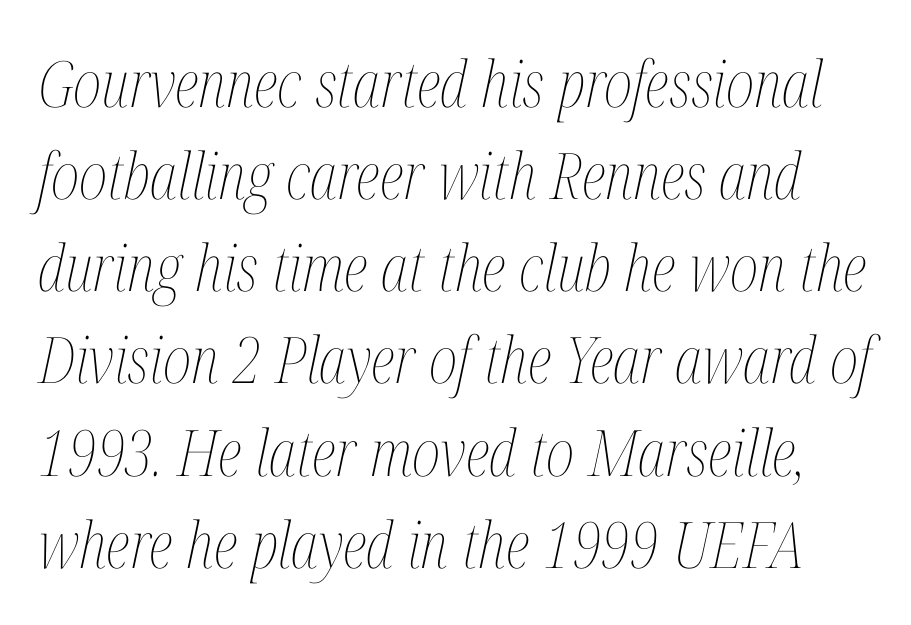
A typesetter would call this proportional, since set widths differ per character. A light-to-regular cut is what we see here. Is there much room between lines? A standard amount, neither cramped nor airy. Slanted lettering throughout. No extra tracking has been applied to these lines. Bare-footed words on every line.
